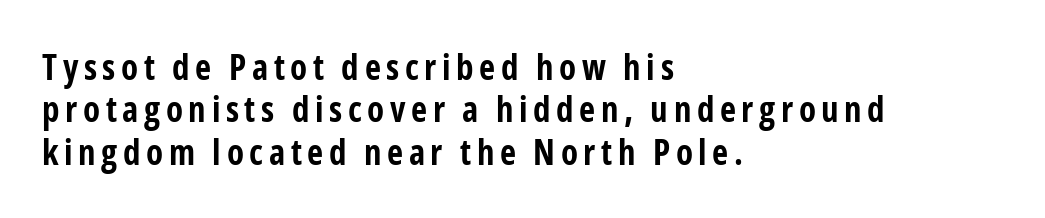
Italic? Not at all — the glyphs are vertical. Plain, unruled lines of type. Heft: maximum for text — a bold. This sample is left-justified, so line endings fall wherever the words run out. You could not count columns in this text — the font is proportionally spaced. The characters display no serif detailing; their extremities are plain.
